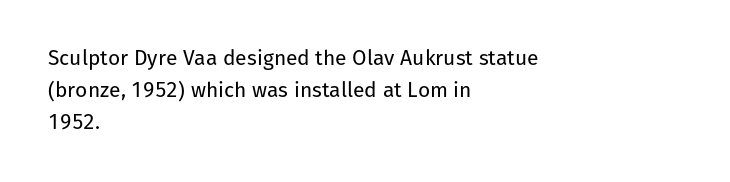
Q: Is the text bold? A: No.
Q: Is the text italic (slanted)? A: No, it is upright.
Q: Is the text underlined? A: No.
Q: How is the paragraph aligned? A: Left-aligned.
Q: Is the spacing between letters normal or unusually wide? A: Normal.
Q: Is the spacing between lines tight, normal or loose? A: Normal.
